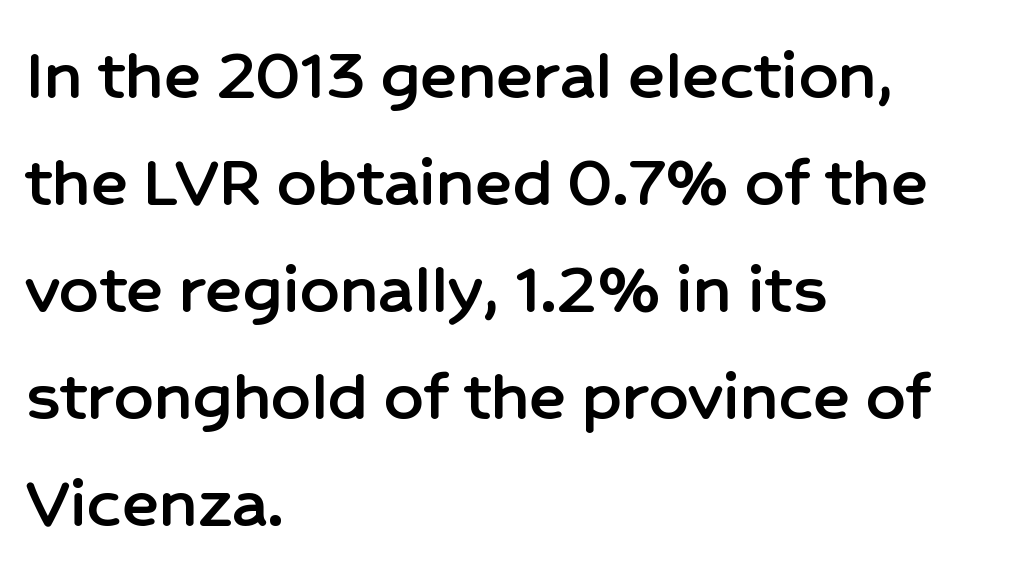
Q: Is the text italic (slanted)? A: No, it is upright.
Q: Is the typeface a serif or a sans-serif typeface? A: Sans-serif.
Q: Is the text underlined? A: No.
Q: How is the paragraph aligned? A: Left-aligned.
Q: Is the spacing between letters normal or unusually wide? A: Normal.
Q: Is the spacing between lines tight, normal or loose? A: Normal.
Q: Width (condensed, normal, or wide)? A: Normal.
Q: Stroke contrast? A: Low.
Q: x-height? A: Medium.
Q: Monospaced? A: No.
